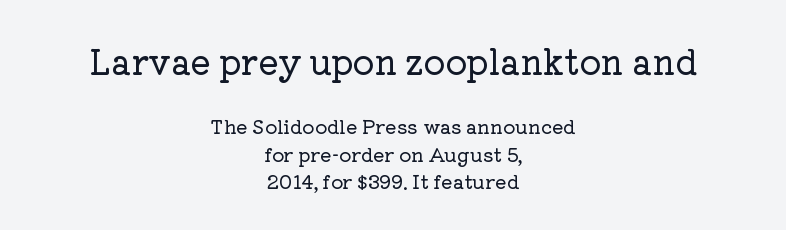
The string is rendered with underlining switched off. The passage shown has conventional tracking throughout. Size contrast runs from large at the top to small at the bottom. Spacing verdict: proportional, widths tailored to each character.
